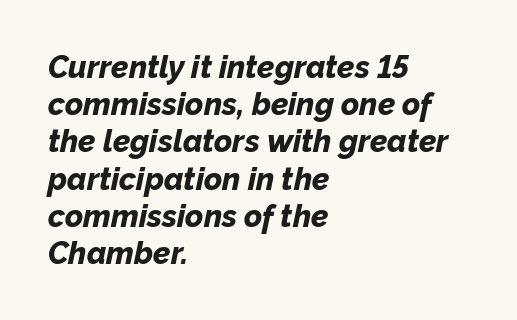
{"italic": "yes", "lean": "right", "slant_degrees": 12, "bold": "yes", "weight": "bold", "width": "normal", "stroke_contrast": "low", "x_height": "medium", "monospaced": "no", "underline": "no", "align": "left", "line_spacing_ratio": 1.2, "letter_spacing": "normal", "letter_spacing_em": 0.0, "glyph_px": 31}
